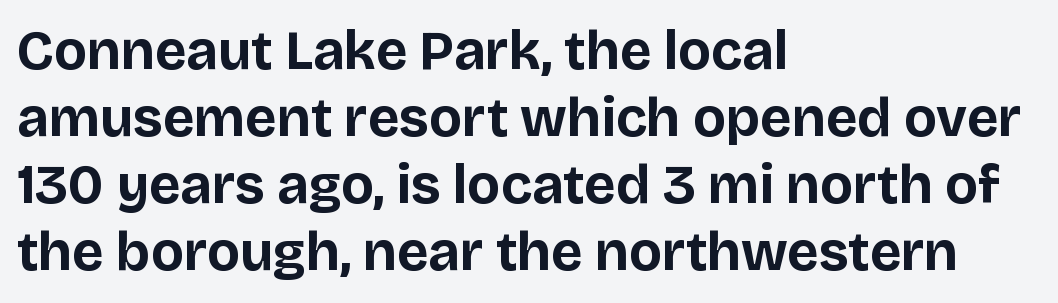
Nothing sits at the stroke ends, so this counts as sans-serif. The font's upright variant was chosen for this text. This rendering features lettering with no underline. Weight: bold.
